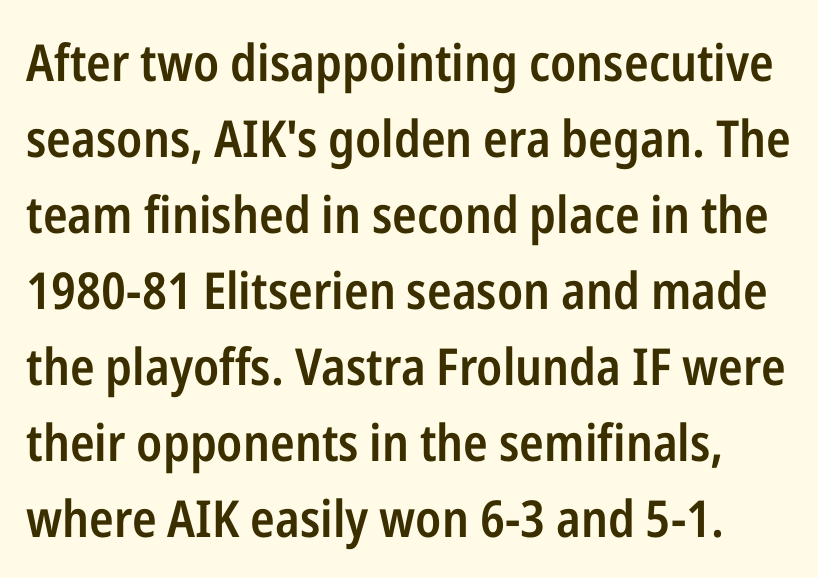
The image shows 51 px semibold, condensed sans-serif type, upright; set normal line spacing (1.49x), normal letter spacing, not underlined; low stroke contrast and a medium x-height.
